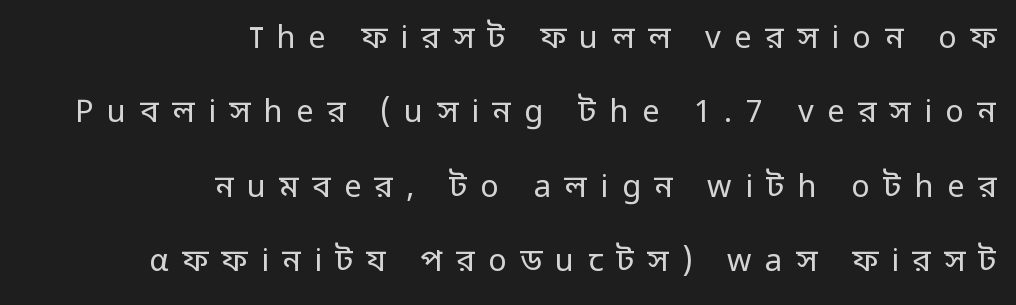
The image shows 31 px regular-weight sans-serif type, upright; set right-aligned, loose line spacing (2.4x), unusually wide letter spacing (+0.43 em), not underlined; low stroke contrast and a medium x-height.
